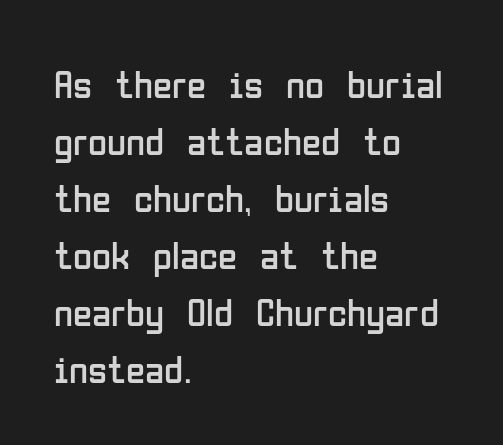
The line-height multiplier appears to be the usual default. Tracking value appears to be zero — textbook default spacing. Descenders hang freely into open space. Varying glyph widths throughout — classic text-font behaviour.
